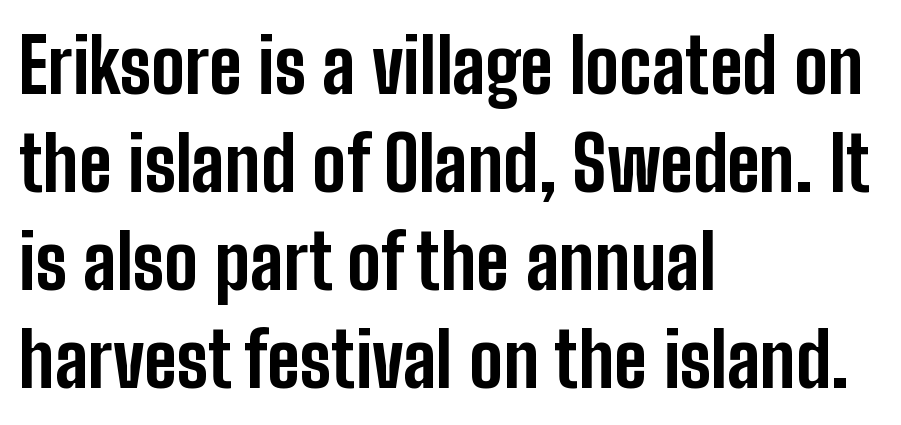
{"serif": "no", "italic": "no", "bold": "yes", "weight": "bold", "width": "condensed", "stroke_contrast": "low", "x_height": "medium", "monospaced": "no", "underline": "no", "align": "left", "line_spacing": "normal", "line_spacing_ratio": 1.29, "letter_spacing": "normal", "letter_spacing_em": 0.0, "glyph_px": 76}
